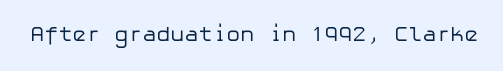
The passage shown is not underscored anywhere. The font's upright variant was chosen for this text. Stems here are at most as thick as an everyday book face. Observe the ordinary spacing: letters are neighbours, not strangers.
